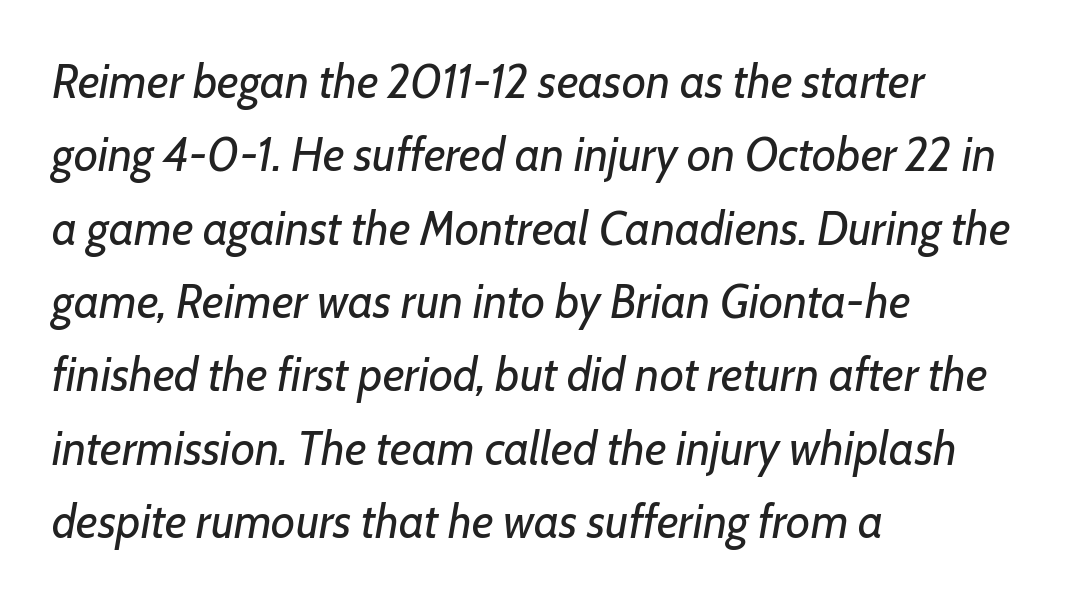
You could call the tracking neutral — neither tight nor loose. The passage is arranged the way most books set body copy — flush left. A bare baseline throughout the passage. This sample uses an oblique cut, with every glyph tilted off the vertical. Ink coverage per letter is moderate at most. This block has exactly the height ordinary leading produces.
